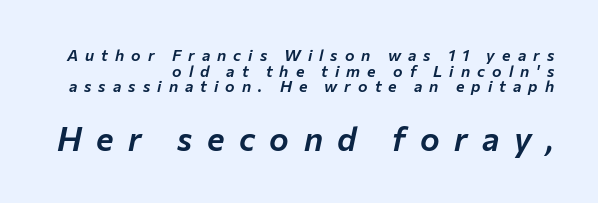
{"italic": "yes", "lean": "right", "slant_degrees": 12, "width": "normal", "stroke_contrast": "low", "x_height": "medium", "monospaced": "no", "underline": "no", "align": "right", "line_spacing": "tight", "line_spacing_ratio": 0.98, "letter_spacing": "wide", "letter_spacing_em": 0.44, "larger_block": "second", "size_ratio": 2.06, "glyph_px": 33}
